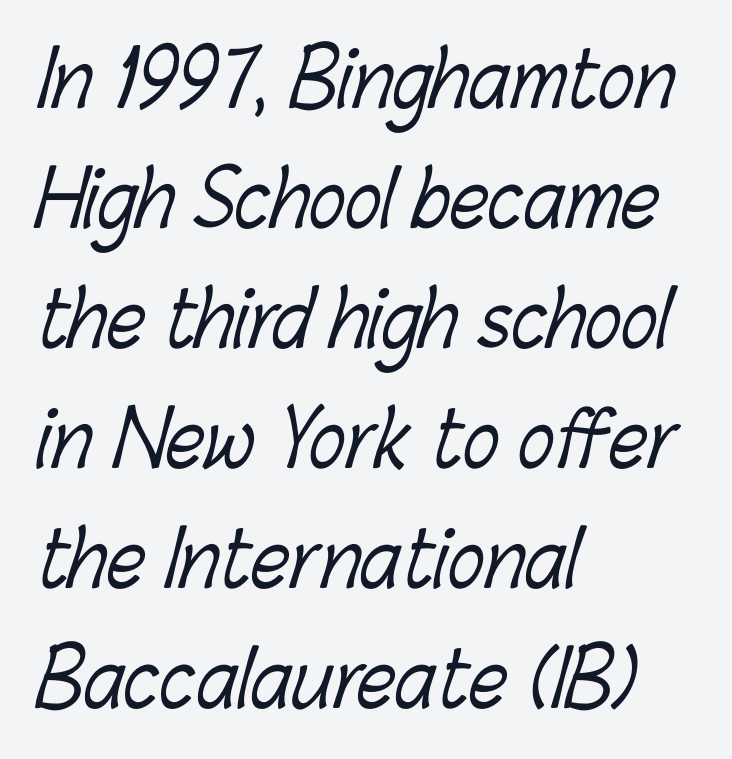
Descenders are the only things crossing below the line. In CSS terms this would be text-align: left. The rendering uses natural spacing where letterforms have individual widths. Notice how descenders clear the ascenders below comfortably — that's standard leading. Weight: in the light-to-regular range.
